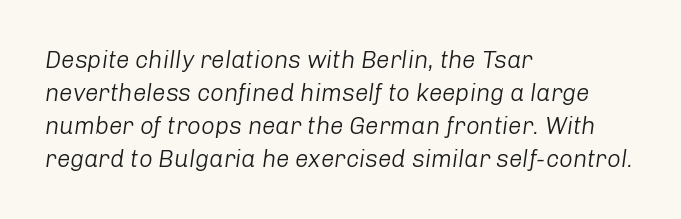
Is this a heavy cut? Hardly; it is regular or lighter. Is the block centered? No — it sits flush against the left margin. The passage shown stacks its lines at a standard gap. If you drew a line through each stem, it would be angled. The gaps between neighbouring characters are ordinary and unremarkable. Type without underlining.
